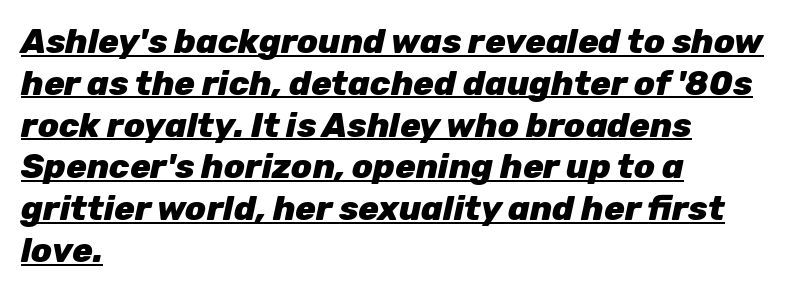
{"italic": "yes", "lean": "right", "slant_degrees": 12, "bold": "yes", "weight": "heavy", "width": "normal", "stroke_contrast": "low", "x_height": "medium", "monospaced": "no", "underline": "yes", "align": "left", "line_spacing_ratio": 1.23, "letter_spacing": "normal", "letter_spacing_em": 0.0, "glyph_px": 34}
